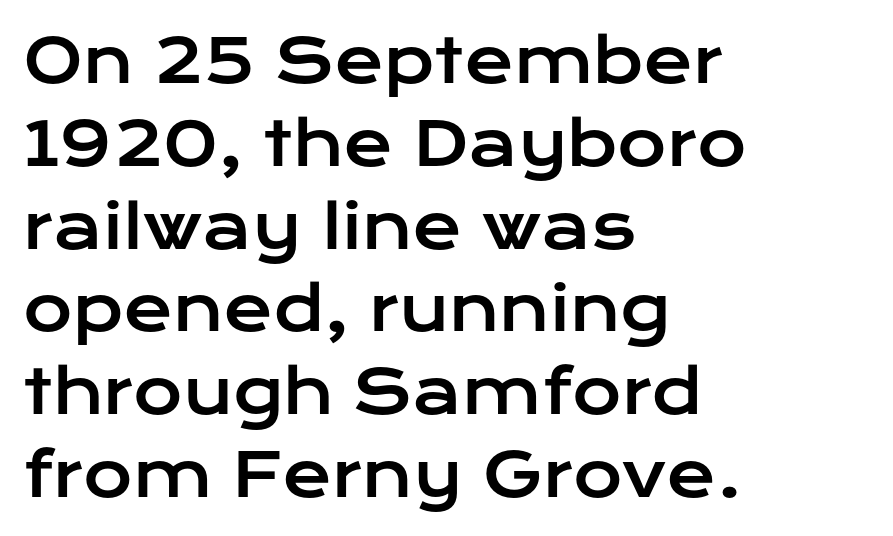
The image shows 60 px wide sans-serif type, upright; set left-aligned, normal line spacing (1.38x), normal letter spacing, not underlined; low stroke contrast and a medium x-height.
